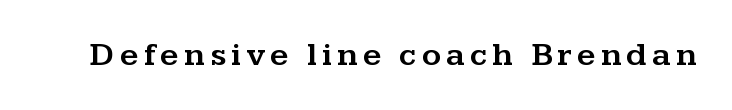
{"serif": "yes", "italic": "no", "width": "wide", "stroke_contrast": "medium", "x_height": "medium", "monospaced": "no", "underline": "no", "glyph_px": 33}
